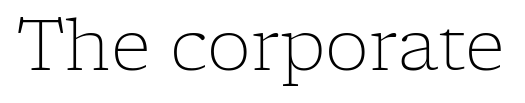
{"serif": "yes", "italic": "no", "bold": "no", "weight": "light", "width": "normal", "stroke_contrast": "low", "x_height": "medium", "monospaced": "no", "underline": "no", "letter_spacing": "normal", "letter_spacing_em": 0.0, "glyph_px": 70}
